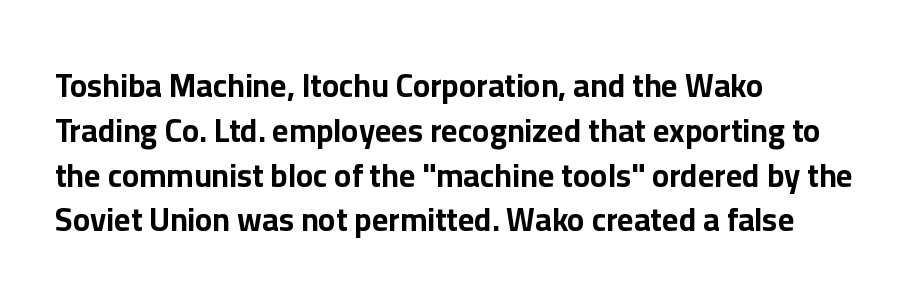
The letters sit at their default tracking, neither squeezed nor spread. The ragged edge is on the right, which tells us the setting is flush left. Vertical strokes here are truly vertical. Anything drawn beneath the words? Only blank space.
